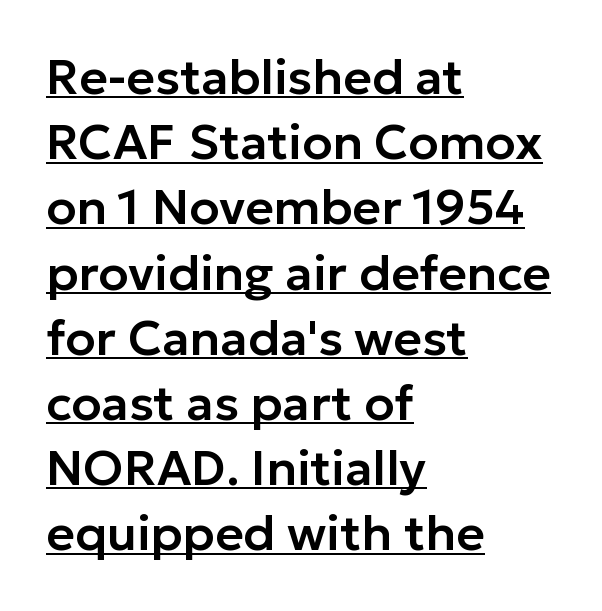
Q: Is the text italic (slanted)? A: No, it is upright.
Q: Is the typeface a serif or a sans-serif typeface? A: Sans-serif.
Q: Is the text underlined? A: Yes.
Q: How is the paragraph aligned? A: Left-aligned.
Q: Is the spacing between letters normal or unusually wide? A: Normal.
Q: Is the spacing between lines tight, normal or loose? A: Normal.
Q: Width (condensed, normal, or wide)? A: Normal.
Q: Stroke contrast? A: Low.
Q: x-height? A: Medium.
Q: Monospaced? A: No.
